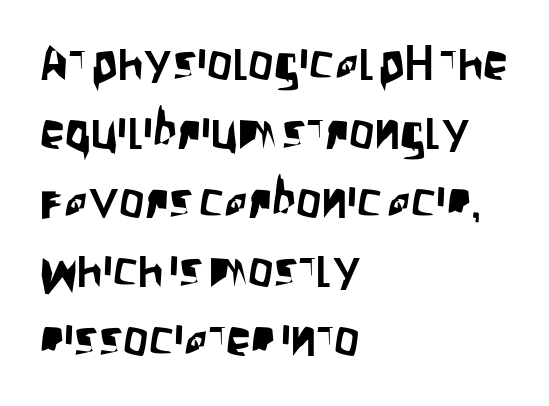
Varying glyph widths throughout — classic text-font behaviour. Nothing unusual about the tracking: characters are spaced as the font intends. Grotesque or geometric, the face here clearly has no serifs. Just letters on the line, the space beneath them empty. The leading is moderate, giving the passage an even texture.
